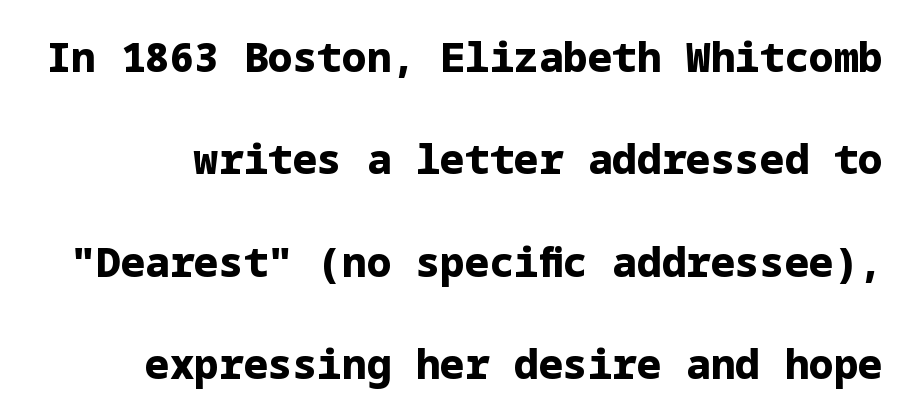
Q: Is the text bold? A: Yes.
Q: Is the text italic (slanted)? A: No, it is upright.
Q: Is the typeface a serif or a sans-serif typeface? A: Sans-serif.
Q: Is the text underlined? A: No.
Q: Is the spacing between letters normal or unusually wide? A: Normal.
Q: Is the spacing between lines tight, normal or loose? A: Loose.
Q: Width (condensed, normal, or wide)? A: Normal.
Q: Stroke contrast? A: Low.
Q: x-height? A: Medium.
